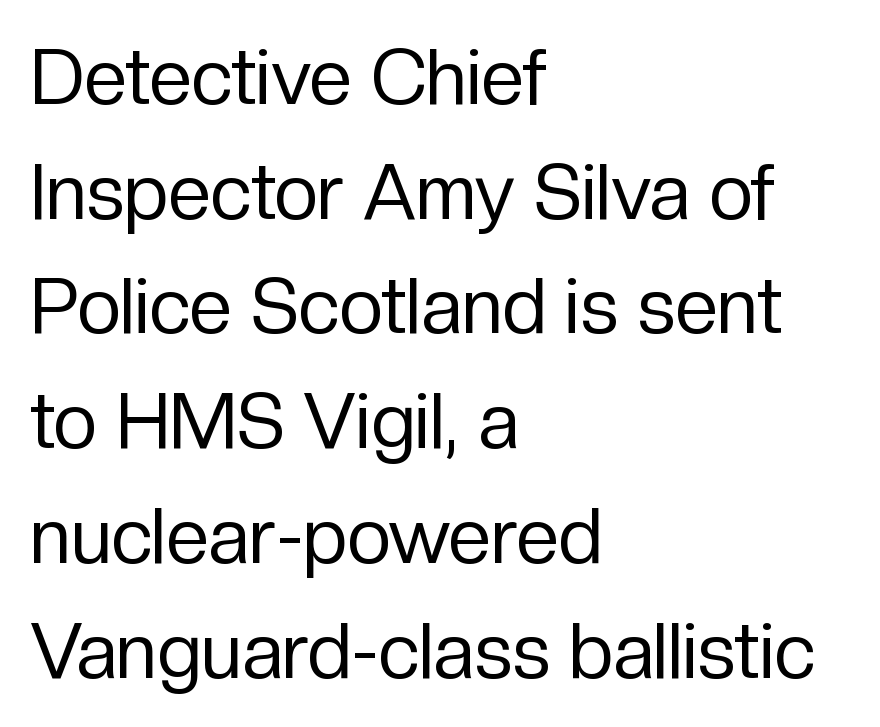
Unbolded letterforms with no extra heft. These lines are rendered in a variable-pitch font. Anything drawn beneath the words? Only blank space. The type sits square on the baseline with zero lean.
